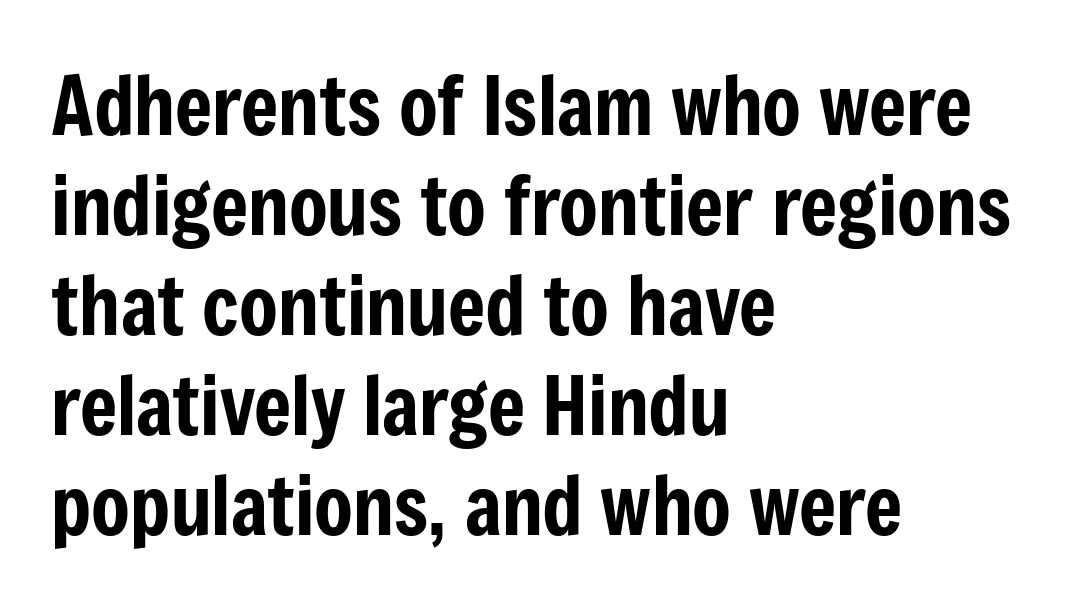
Default kerning and tracking; the words read as compact shapes. This is roman type, the default non-slanted kind. Successive baselines arrive at the customary interval. Visually the block forms a straight wall on the left and a jagged coastline on the right. This rendering features lettering with no underline.
